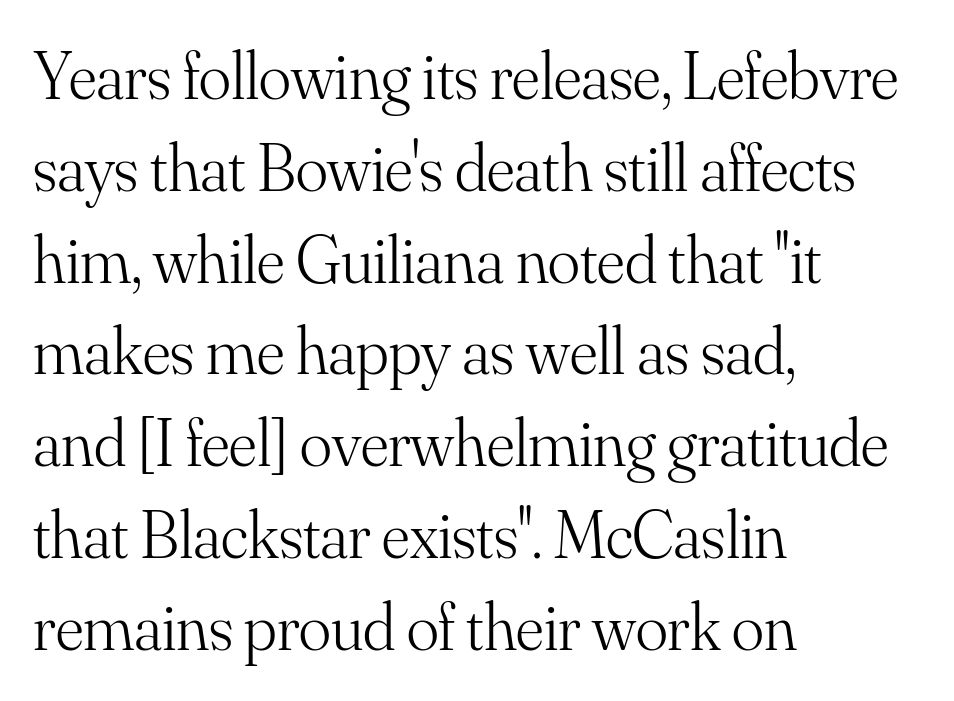
The lines sit at an ordinary, default distance from one another. The letters sit at their default tracking, neither squeezed nor spread. The letters carry serifs — small finishing strokes at the ends of their stems. Italic: no, the glyphs are upright roman.
